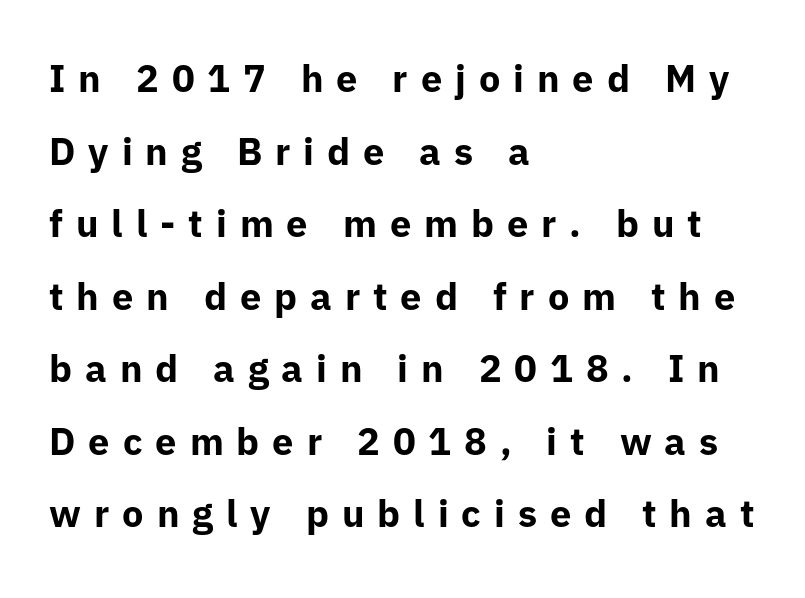
This sample trades compactness for vertical openness between lines. As a designer I'd log this as weight 700, bold. Letter spacing: wide. Typeset ragged right — the left edge is the straight one. The rendering uses natural spacing where letterforms have individual widths.
